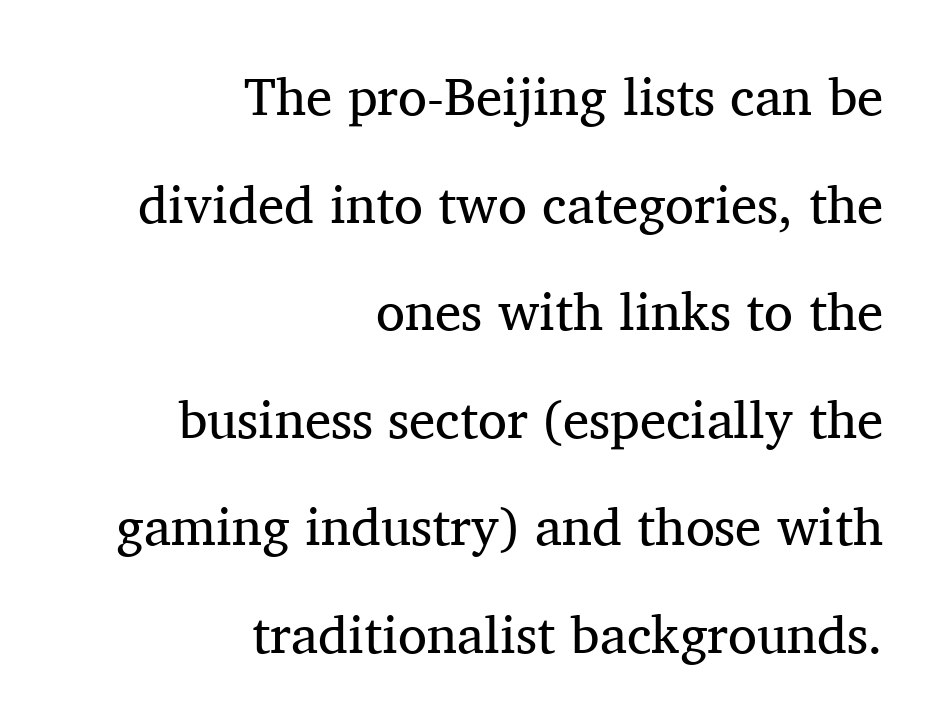
Q: Is the text bold? A: No.
Q: Is the text italic (slanted)? A: No, it is upright.
Q: Is the typeface a serif or a sans-serif typeface? A: Serif.
Q: Is the text underlined? A: No.
Q: How is the paragraph aligned? A: Right-aligned.
Q: Is the spacing between letters normal or unusually wide? A: Normal.
Q: Is the spacing between lines tight, normal or loose? A: Loose.
Q: Width (condensed, normal, or wide)? A: Normal.
Q: Stroke contrast? A: Medium.
Q: x-height? A: Medium.
Q: Monospaced? A: No.
